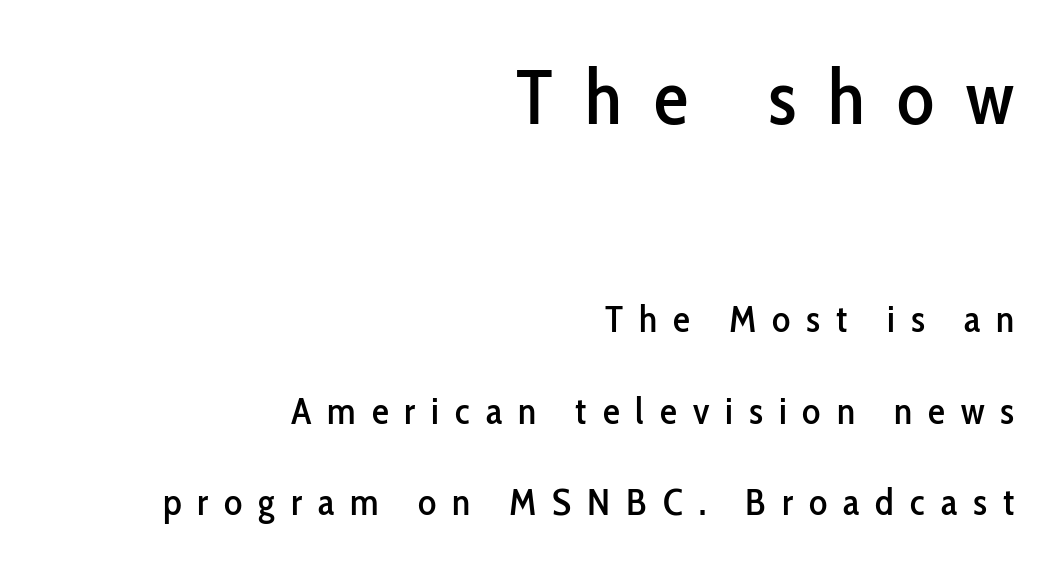
The image shows 77 px condensed sans-serif type, upright; set right-aligned, loose line spacing (2.4x), unusually wide letter spacing (+0.42 em), not underlined; the first (top) block is 2.03x larger; low stroke contrast and a medium x-height.
